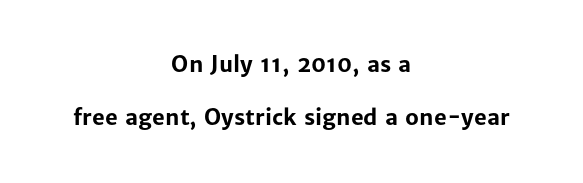
The image shows 22 px bold type, upright; set centered, loose line spacing (2.43x), normal letter spacing, not underlined.
